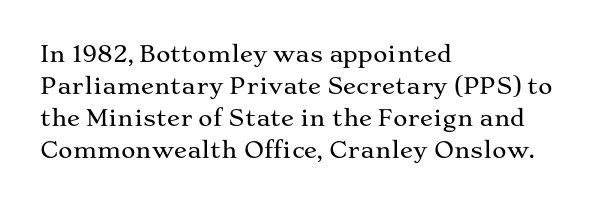
These lines were composed using upright roman letters. If you drew a ruler down the left edge, every line would touch it. In terms of leading, this rendering sits right in the middle. These lines keep a tight, regular rhythm from letter to letter. The glyphs are unaccompanied by any horizontal stroke below them.
